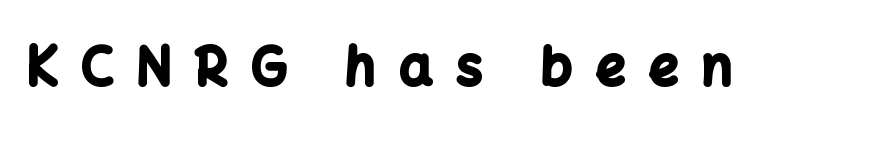
{"serif": "no", "italic": "no", "bold": "yes", "weight": "bold", "width": "normal", "stroke_contrast": "low", "x_height": "medium", "monospaced": "no", "underline": "no", "letter_spacing": "wide", "letter_spacing_em": 0.45, "glyph_px": 52}
